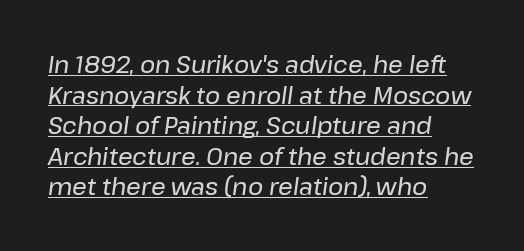
The image shows 23 px text type, italic (leaning right); set left-aligned, normal line spacing (1.33x), normal letter spacing, underlined.
